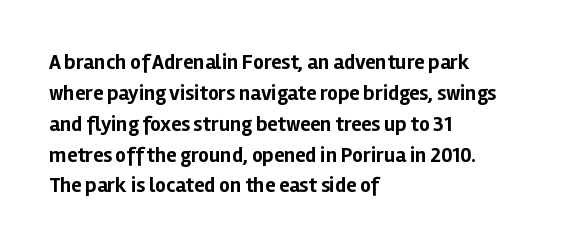
Q: Is the text bold? A: Yes.
Q: Is the text italic (slanted)? A: No, it is upright.
Q: Is the text underlined? A: No.
Q: How is the paragraph aligned? A: Left-aligned.
Q: Is the spacing between letters normal or unusually wide? A: Normal.
Q: Is the spacing between lines tight, normal or loose? A: Normal.
